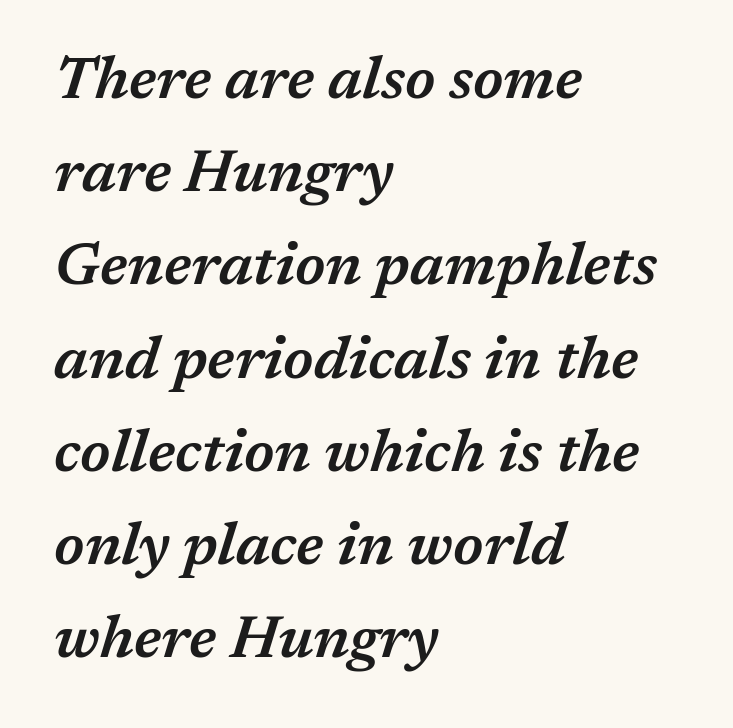
{"italic": "yes", "lean": "right", "slant_degrees": 17, "bold": "semi", "weight": "semibold", "width": "normal", "stroke_contrast": "medium", "x_height": "medium", "monospaced": "no", "underline": "no", "align": "left", "line_spacing": "normal", "line_spacing_ratio": 1.58, "letter_spacing": "normal", "letter_spacing_em": 0.0, "glyph_px": 59}
